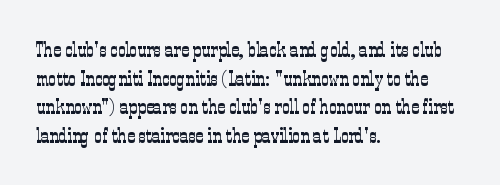
Line beginnings align vertically; line endings do not. Whoever set this chose a conventional vertical rhythm. Stroke mass is kept to a normal reading level or below. Nobody touched the tracking dial on this one.
